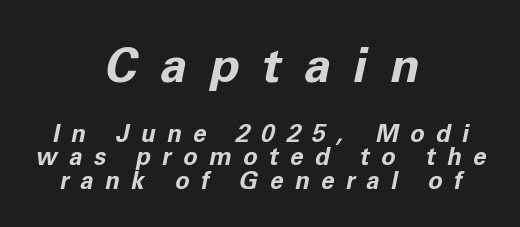
Tightly led — the rows are bunched. The letters advance in unequal steps, a hallmark of proportional type. Honestly, the letter spacing is so wide it's the main thing you notice. The compositor balanced each line on the midline.
